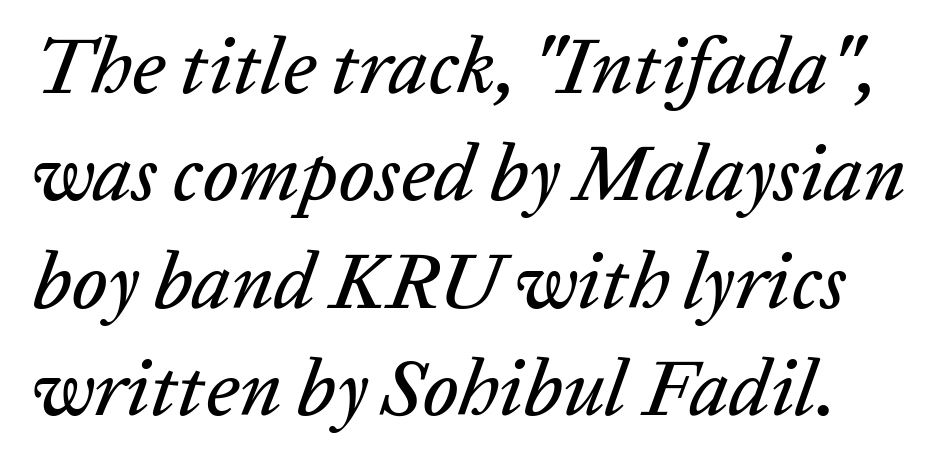
{"italic": "yes", "lean": "right", "slant_degrees": 20, "width": "normal", "stroke_contrast": "low", "x_height": "medium", "monospaced": "no", "underline": "no", "line_spacing": "normal", "line_spacing_ratio": 1.36, "letter_spacing": "normal", "letter_spacing_em": 0.0, "glyph_px": 79}
